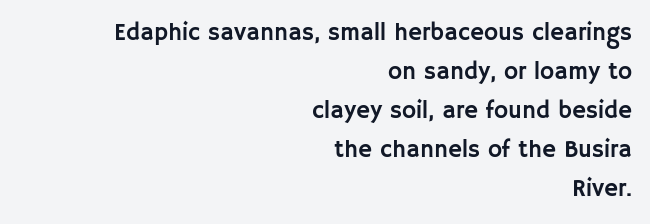
{"italic": "no", "underline": "no", "align": "right", "line_spacing": "normal", "line_spacing_ratio": 1.63, "letter_spacing": "normal", "letter_spacing_em": 0.0, "glyph_px": 24}
